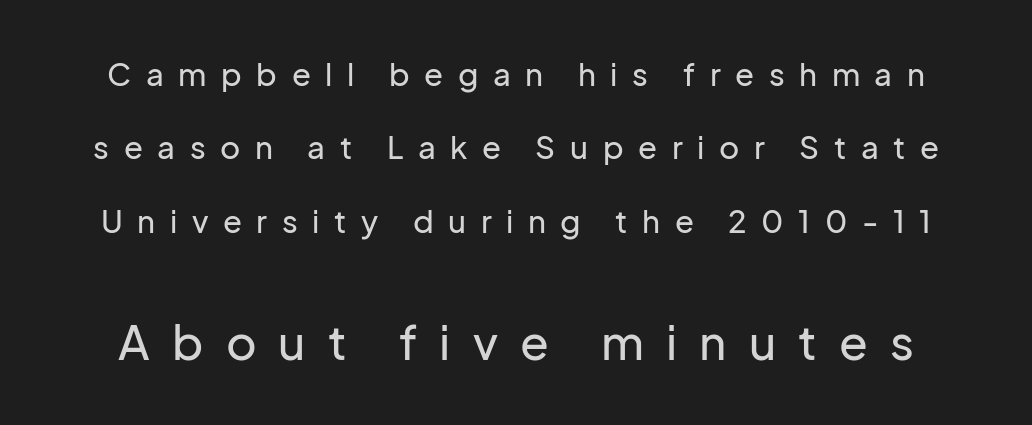
The image shows 47 px sans-serif type, upright; set loose line spacing (2.37x), unusually wide letter spacing (+0.47 em), not underlined; the second (bottom) block is 1.52x larger; low stroke contrast and a medium x-height.
